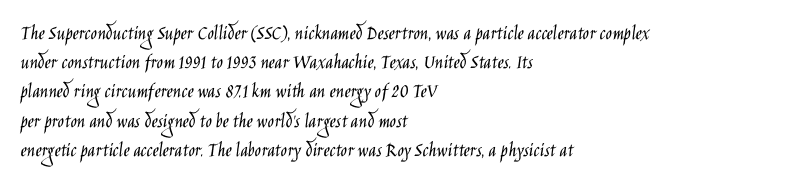
Tracking here is standard; glyphs follow each other at the usual distance. Heft: none added — not bold. These lines are set flush left with a ragged right edge. Has an underline been added? It has not.
